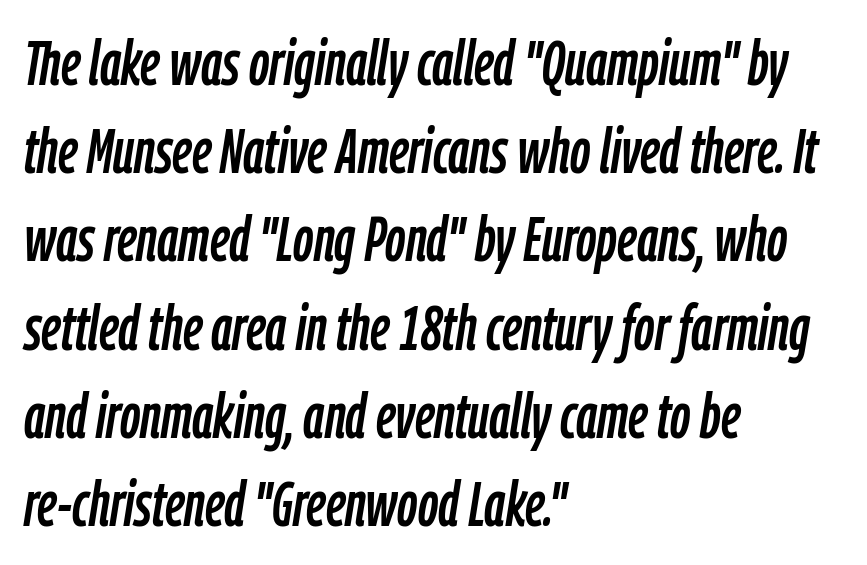
Regular leading. Caption: multi-line text, flush left, ragged right. Here the designer chose a conventional face with non-uniform glyph widths. Looking at the ascenders, they clearly lean. Unmarked baselines from the first word to the last. Default kerning and tracking; the words read as compact shapes.
